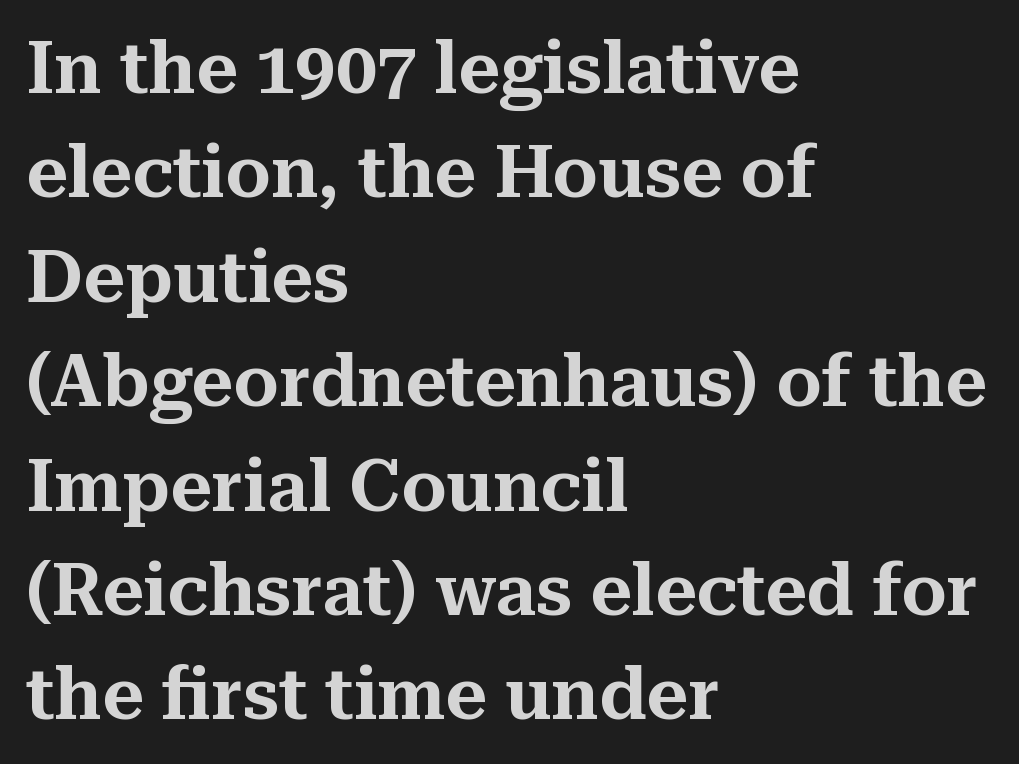
{"serif": "yes", "italic": "no", "width": "normal", "stroke_contrast": "medium", "x_height": "medium", "monospaced": "no", "underline": "no", "align": "left", "line_spacing": "normal", "line_spacing_ratio": 1.45, "letter_spacing": "normal", "letter_spacing_em": 0.0, "glyph_px": 72}
